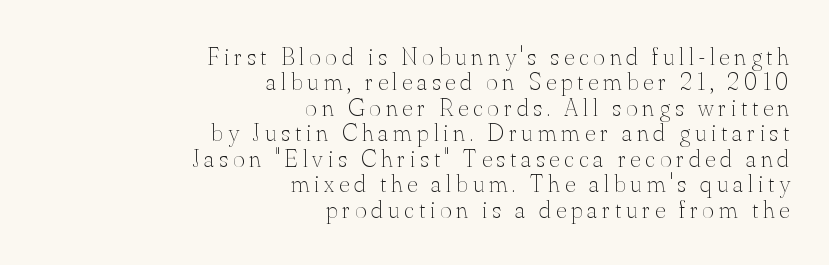
The image shows 25 px text type, upright; set right-aligned, tight line spacing (1.02x), unusually wide letter spacing (+0.2 em), not underlined.
